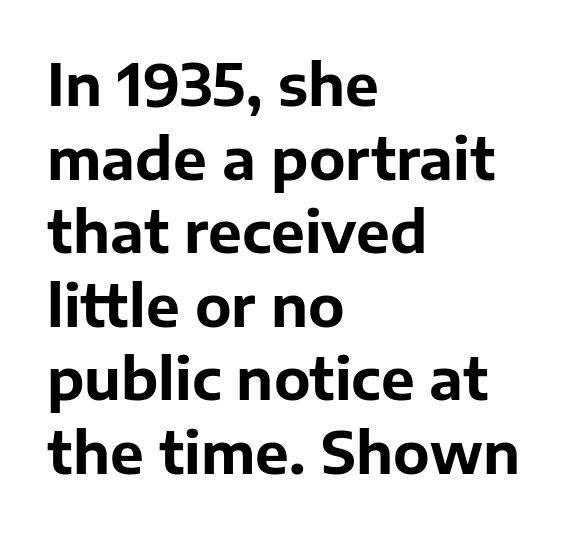
Q: Is the text bold? A: Yes.
Q: Is the text italic (slanted)? A: No, it is upright.
Q: Is the typeface a serif or a sans-serif typeface? A: Sans-serif.
Q: Is the text underlined? A: No.
Q: How is the paragraph aligned? A: Left-aligned.
Q: Is the spacing between letters normal or unusually wide? A: Normal.
Q: Is the spacing between lines tight, normal or loose? A: Normal.
Q: Width (condensed, normal, or wide)? A: Normal.
Q: Stroke contrast? A: Low.
Q: x-height? A: Medium.
Q: Monospaced? A: No.
